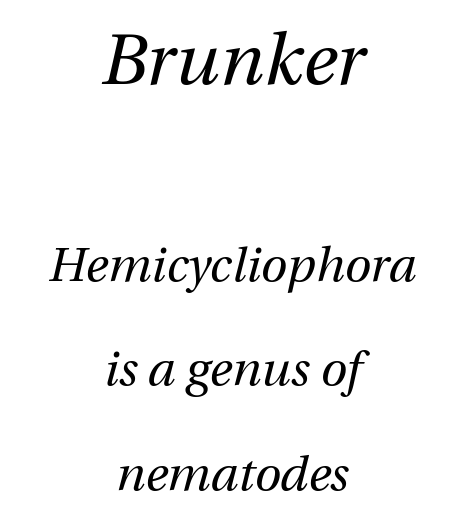
Q: Is the text bold? A: No.
Q: Is the text italic (slanted)? A: Yes, it leans right by about 13 degrees.
Q: Is the text underlined? A: No.
Q: How is the paragraph aligned? A: Centered.
Q: Is the spacing between letters normal or unusually wide? A: Normal.
Q: Is the spacing between lines tight, normal or loose? A: Loose.
Q: Which block of text is set in a larger size, the first (top) or the second (bottom)? A: The first (top) one.
Q: Width (condensed, normal, or wide)? A: Normal.
Q: Stroke contrast? A: Medium.
Q: x-height? A: Medium.
Q: Monospaced? A: No.
